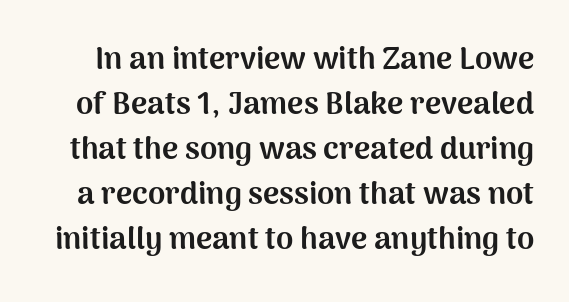
{"serif": "no", "italic": "no", "bold": "yes", "weight": "bold", "width": "normal", "stroke_contrast": "medium", "x_height": "medium", "monospaced": "no", "underline": "no", "line_spacing": "normal", "line_spacing_ratio": 1.45, "letter_spacing": "normal", "letter_spacing_em": 0.0, "glyph_px": 31}
